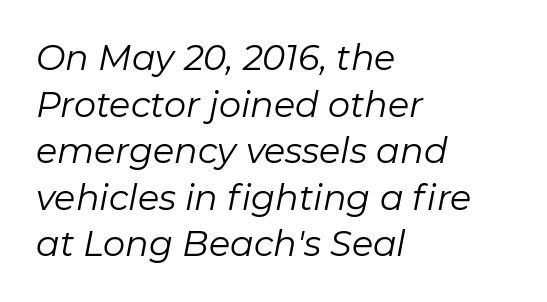
{"italic": "yes", "lean": "right", "slant_degrees": 11, "bold": "no", "weight": "regular", "width": "normal", "stroke_contrast": "low", "x_height": "medium", "monospaced": "no", "underline": "no", "align": "left", "line_spacing": "normal", "line_spacing_ratio": 1.33, "letter_spacing": "normal", "letter_spacing_em": 0.0, "glyph_px": 35}
